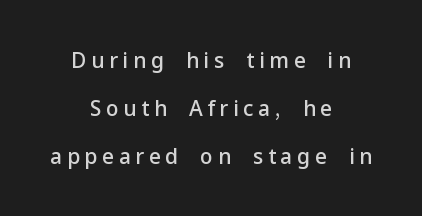
The image shows 21 px text type, upright; set centered, loose line spacing (2.28x), unusually wide letter spacing (+0.22 em), not underlined.
